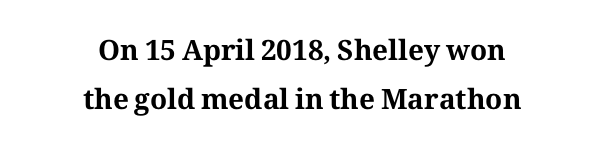
{"serif": "yes", "italic": "no", "bold": "yes", "weight": "bold", "width": "normal", "stroke_contrast": "medium", "x_height": "medium", "monospaced": "no", "underline": "no", "align": "center", "line_spacing_ratio": 1.75, "letter_spacing": "normal", "letter_spacing_em": 0.0, "glyph_px": 28}
